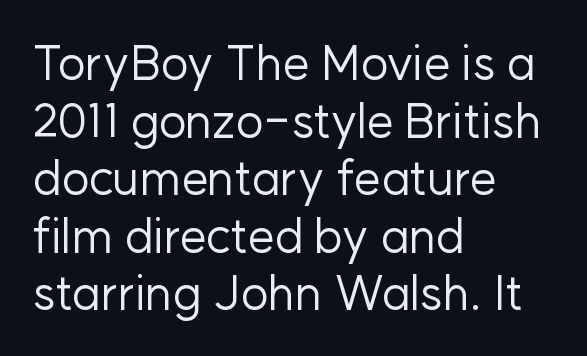
The image shows 48 px regular-weight sans-serif type, upright; set left-aligned, line spacing 1.2x, normal letter spacing, not underlined; low stroke contrast and a medium x-height.
